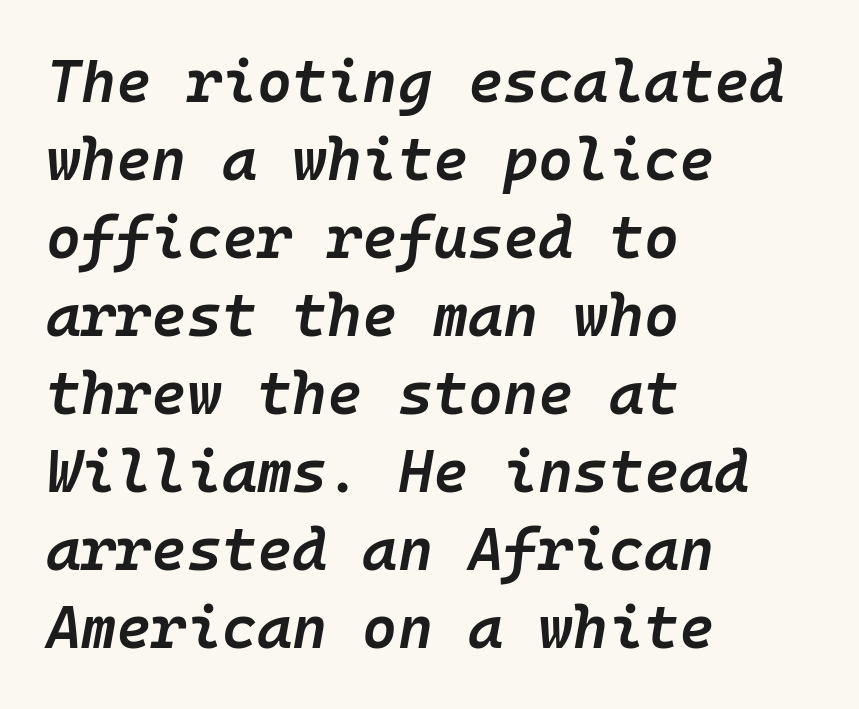
The image shows 60 px semibold type, italic (leaning right), monospaced; set left-aligned, normal line spacing (1.3x), normal letter spacing, not underlined; low stroke contrast and a medium x-height.
